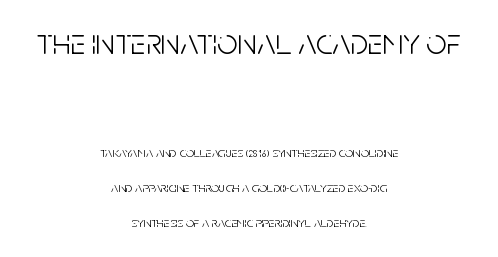
{"serif": "no", "italic": "no", "bold": "no", "weight": "light", "width": "condensed", "stroke_contrast": "low", "x_height": "large", "monospaced": "no", "underline": "no", "align": "center", "line_spacing": "loose", "line_spacing_ratio": 2.5, "letter_spacing": "normal", "letter_spacing_em": 0.0, "larger_block": "first", "size_ratio": 2.57, "glyph_px": 36}
